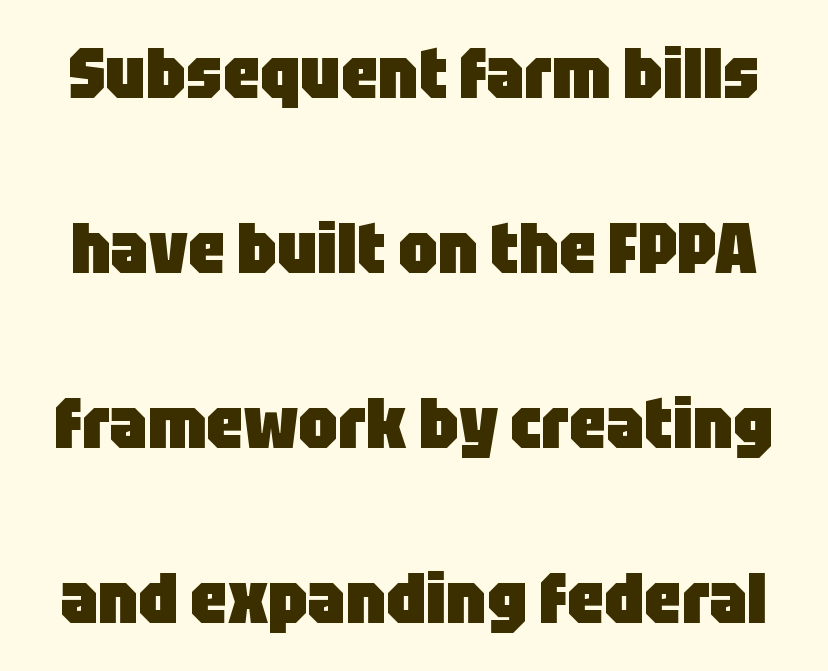
Q: Is the text bold? A: Yes.
Q: Is the text italic (slanted)? A: No, it is upright.
Q: Is the typeface a serif or a sans-serif typeface? A: Sans-serif.
Q: Is the text underlined? A: No.
Q: Is the spacing between letters normal or unusually wide? A: Normal.
Q: Is the spacing between lines tight, normal or loose? A: Loose.
Q: Width (condensed, normal, or wide)? A: Condensed.
Q: Stroke contrast? A: Low.
Q: x-height? A: Large.
Q: Monospaced? A: No.
